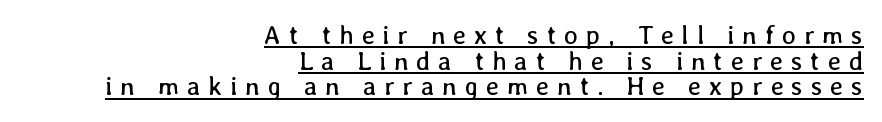
The image shows 26 px text type, upright; set right-aligned, tight line spacing (0.99x), unusually wide letter spacing (+0.3 em), underlined.
